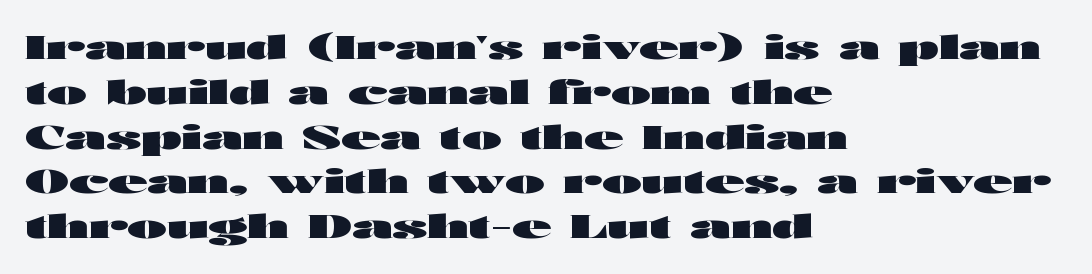
{"serif": "no", "italic": "no", "bold": "yes", "weight": "heavy", "width": "wide", "stroke_contrast": "high", "x_height": "medium", "monospaced": "no", "underline": "no", "align": "left", "line_spacing": "normal", "line_spacing_ratio": 1.4, "letter_spacing": "normal", "letter_spacing_em": 0.0, "glyph_px": 32}
